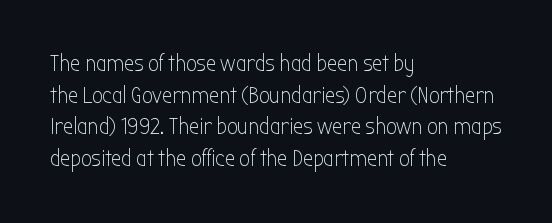
{"italic": "no", "bold": "no", "underline": "no", "align": "left", "line_spacing": "normal", "line_spacing_ratio": 1.37, "letter_spacing": "normal", "letter_spacing_em": 0.0, "glyph_px": 23}
